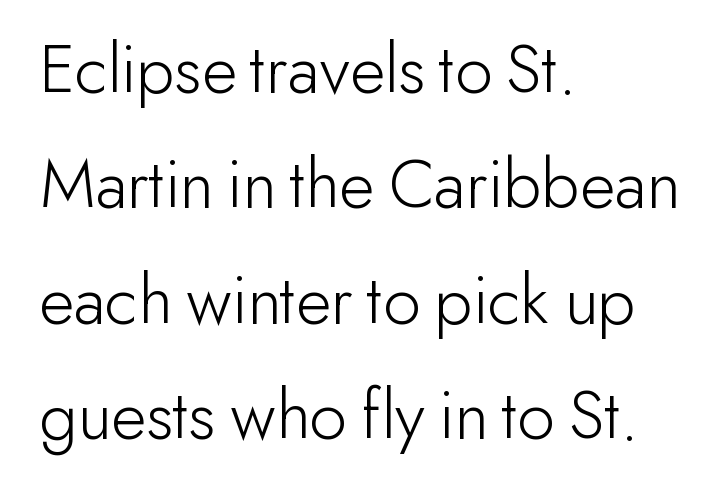
Posture: upright roman. This rendering employs a face without finishing strokes, i.e., a sans-serif. Line spacing here is normal. These lines stack with their left ends in a neat column. Honestly, the letter spacing is just normal — you wouldn't notice it.
